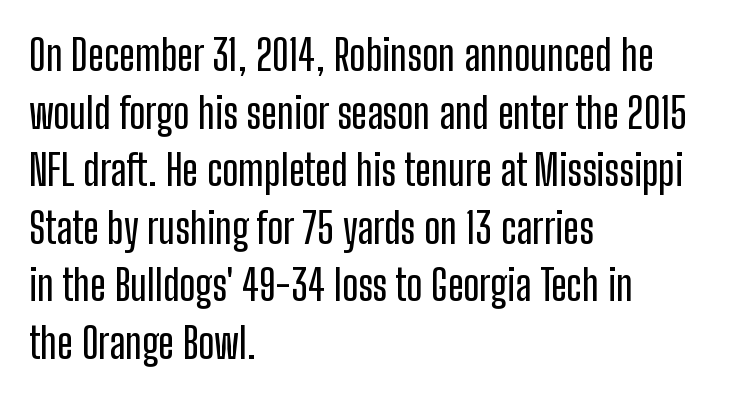
The block of text has a typical density, with ordinary space between rows. Tracking value appears to be zero — textbook default spacing. Serifs: no, the terminals of the letterforms are clean. No word sits above an underline. In terms of posture, this sample is upright.
